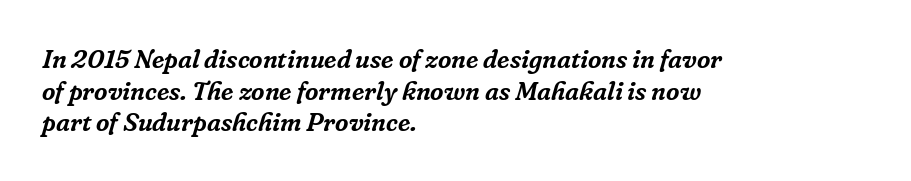
{"italic": "yes", "lean": "right", "slant_degrees": 16, "underline": "no", "align": "left", "line_spacing_ratio": 1.22, "letter_spacing": "normal", "letter_spacing_em": 0.0, "glyph_px": 26}
